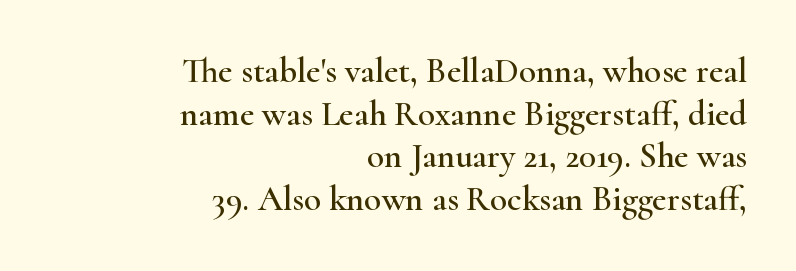
Spacing between characters is what you'd get straight out of the box. Italic: no, the glyphs are upright roman. Unlike a clean sans, this face finishes its strokes with serifs. Plain, unruled lines of type.
